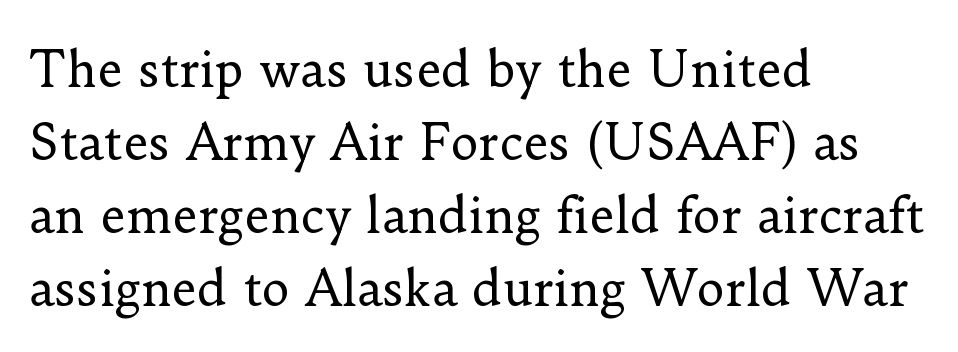
Q: Is the text bold? A: No.
Q: Is the text italic (slanted)? A: No, it is upright.
Q: Is the typeface a serif or a sans-serif typeface? A: Serif.
Q: Is the text underlined? A: No.
Q: How is the paragraph aligned? A: Left-aligned.
Q: Is the spacing between letters normal or unusually wide? A: Normal.
Q: Is the spacing between lines tight, normal or loose? A: Normal.
Q: Width (condensed, normal, or wide)? A: Normal.
Q: Stroke contrast? A: Low.
Q: x-height? A: Small.
Q: Monospaced? A: No.
